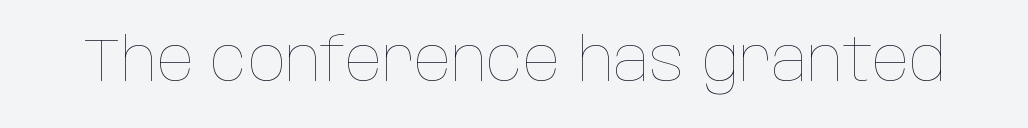
It's the straight-up-and-down kind of type. Words float on clear page, feet unadorned. Bold? No — there's no thickening of the strokes. Each letter keeps its own natural width here, so spacing adapts to shape. How are the letters spaced? Ordinarily, with no added tracking.
